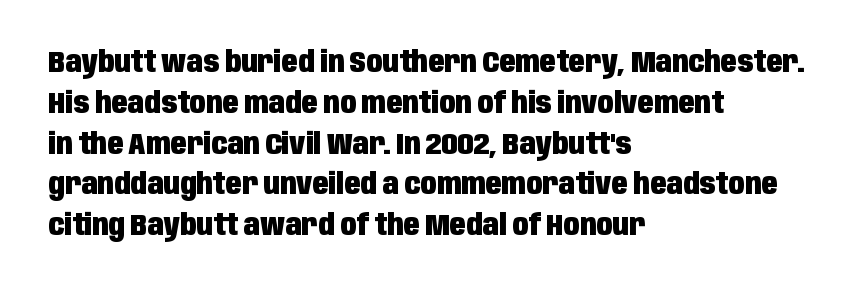
{"serif": "no", "italic": "no", "bold": "yes", "weight": "heavy", "width": "condensed", "stroke_contrast": "low", "x_height": "large", "monospaced": "no", "underline": "no", "align": "left", "line_spacing": "normal", "line_spacing_ratio": 1.36, "letter_spacing": "normal", "letter_spacing_em": 0.0, "glyph_px": 30}
